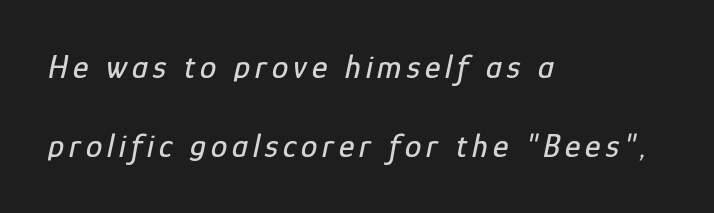
The letters are slanted; this is an italic face. One glance says open: line gaps are wider than usual. Think of a printed novel: that variable character pitch is what you see here. Reading down the block, your eye returns to a fixed left position each line. Quick note: underline off.
